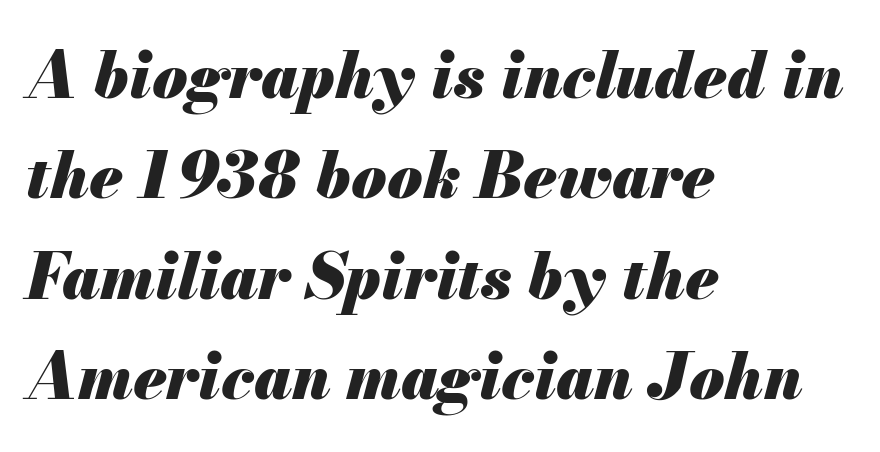
The lettering tilts uniformly, giving the passage an italic look. Each letter keeps its own natural width here, so spacing adapts to shape. Evenly set lines give the paragraph a standard silhouette. Default kerning and tracking; the words read as compact shapes.
